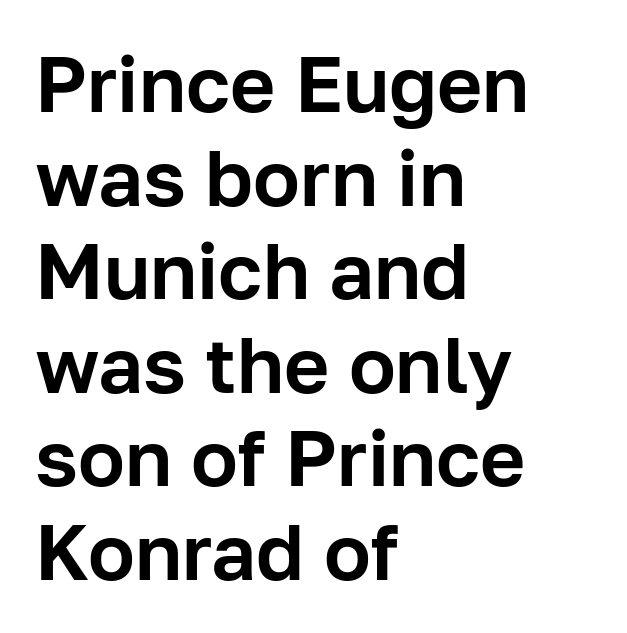
The image shows 78 px sans-serif type, upright; set left-aligned, line spacing 1.2x, normal letter spacing, not underlined; low stroke contrast and a medium x-height.
